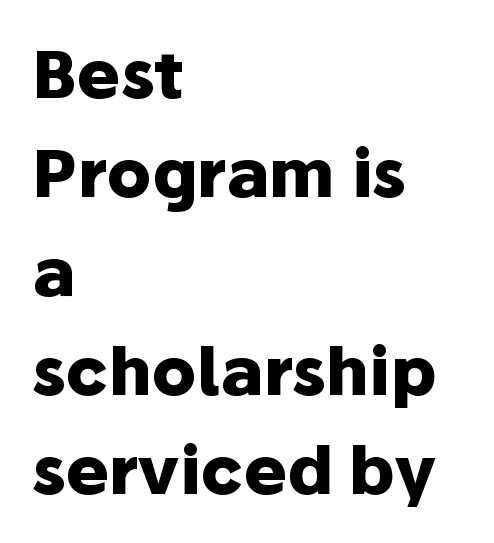
{"serif": "no", "italic": "no", "bold": "yes", "weight": "heavy", "width": "normal", "stroke_contrast": "low", "x_height": "medium", "monospaced": "no", "underline": "no", "align": "left", "line_spacing": "normal", "line_spacing_ratio": 1.5, "letter_spacing": "normal", "letter_spacing_em": 0.0, "glyph_px": 66}
